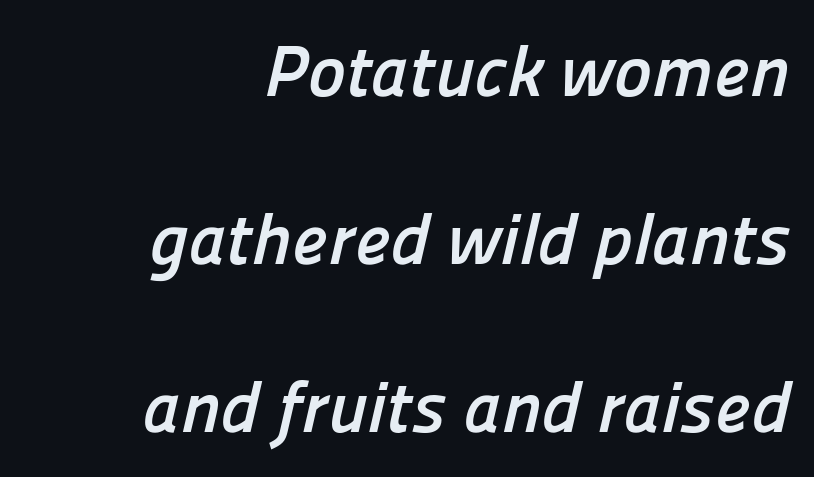
You could not count columns in this text — the font is proportionally spaced. Has an underline been added? It has not. On the weight axis this lands at bold, roughly 700. This rendering leaves character spacing at its baseline value.
